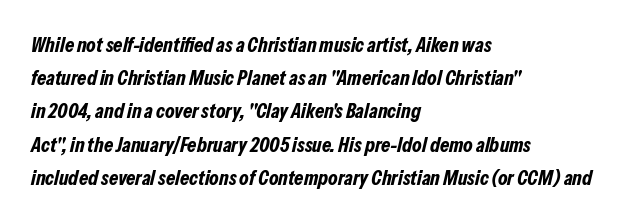
The image shows 21 px bold type, italic (leaning right); set left-aligned, normal line spacing (1.58x), normal letter spacing, not underlined.
